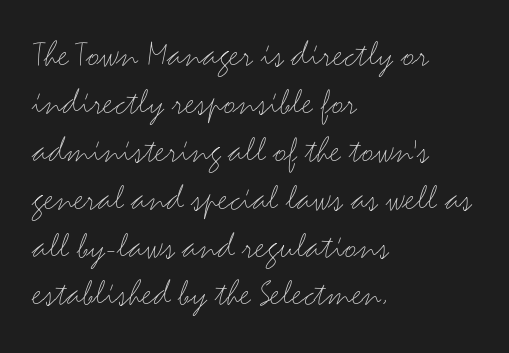
Q: Is the text bold? A: No.
Q: Is the text italic (slanted)? A: Yes.
Q: Is the typeface a serif or a sans-serif typeface? A: Sans-serif.
Q: Is the text underlined? A: No.
Q: How is the paragraph aligned? A: Left-aligned.
Q: Is the spacing between letters normal or unusually wide? A: Normal.
Q: Is the spacing between lines tight, normal or loose? A: Normal.
Q: Width (condensed, normal, or wide)? A: Wide.
Q: Stroke contrast? A: Medium.
Q: x-height? A: Small.
Q: Monospaced? A: No.
